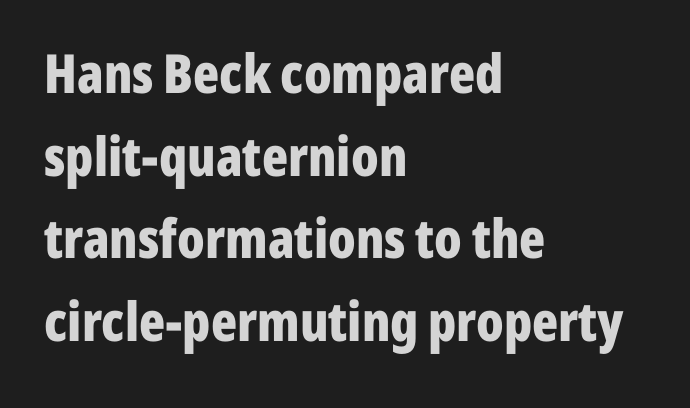
{"serif": "no", "italic": "no", "bold": "yes", "weight": "bold", "width": "condensed", "stroke_contrast": "low", "x_height": "medium", "monospaced": "no", "underline": "no", "align": "left", "line_spacing": "normal", "line_spacing_ratio": 1.53, "letter_spacing": "normal", "letter_spacing_em": 0.0, "glyph_px": 54}
